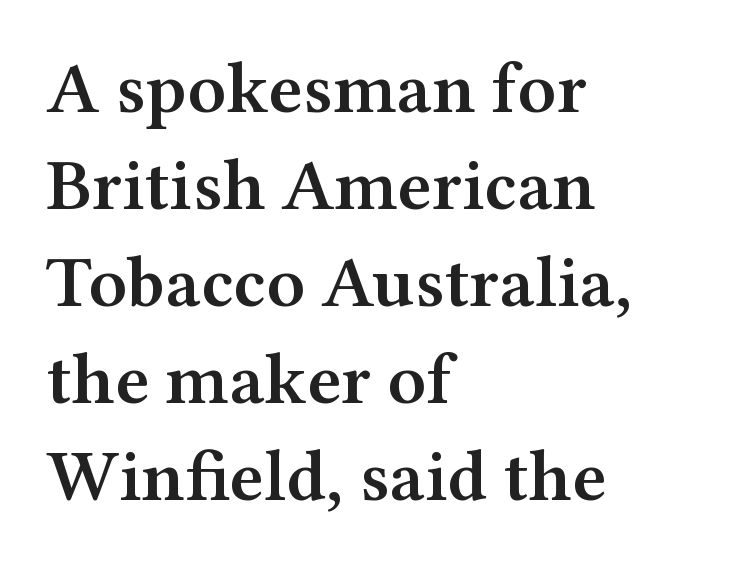
The type family on display is of the serif kind. Heft: intermediate — a semibold. The string is rendered with underlining switched off. Note the varied advance widths — an 'i' is clearly narrower than an 'm'. This block has exactly the height ordinary leading produces. Compared with a centered layout, this one pins lines to the left instead.
